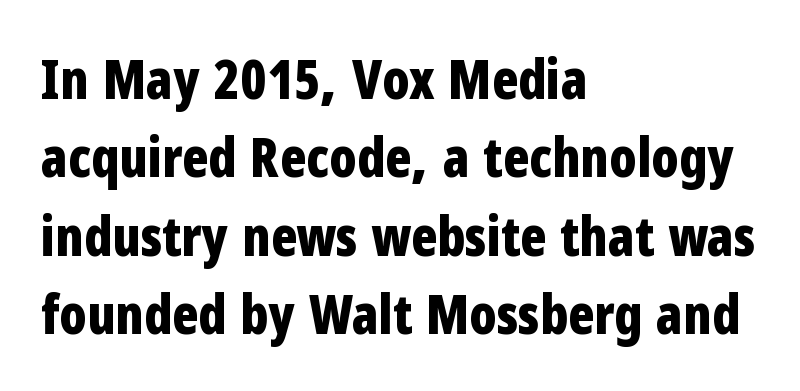
{"serif": "no", "italic": "no", "bold": "yes", "weight": "bold", "width": "condensed", "stroke_contrast": "low", "x_height": "medium", "monospaced": "no", "underline": "no", "align": "left", "line_spacing": "normal", "line_spacing_ratio": 1.45, "letter_spacing": "normal", "letter_spacing_em": 0.0, "glyph_px": 54}
